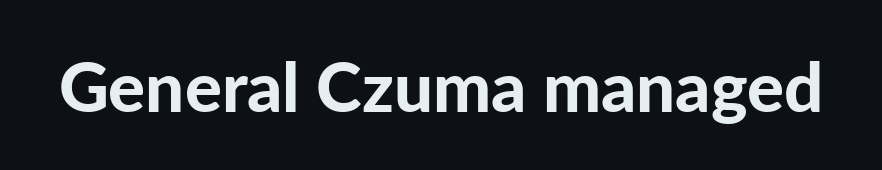
{"serif": "no", "italic": "no", "bold": "yes", "weight": "bold", "width": "normal", "stroke_contrast": "low", "x_height": "medium", "monospaced": "no", "underline": "no", "letter_spacing": "normal", "letter_spacing_em": 0.0, "glyph_px": 69}
